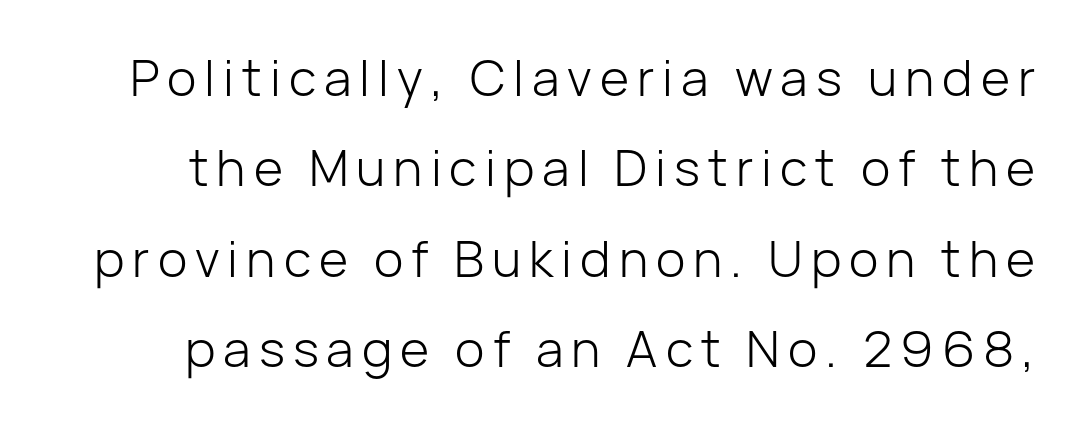
Q: Is the text bold? A: No.
Q: Is the text italic (slanted)? A: No, it is upright.
Q: Is the typeface a serif or a sans-serif typeface? A: Sans-serif.
Q: Is the text underlined? A: No.
Q: Width (condensed, normal, or wide)? A: Normal.
Q: Stroke contrast? A: Low.
Q: x-height? A: Medium.
Q: Monospaced? A: No.
